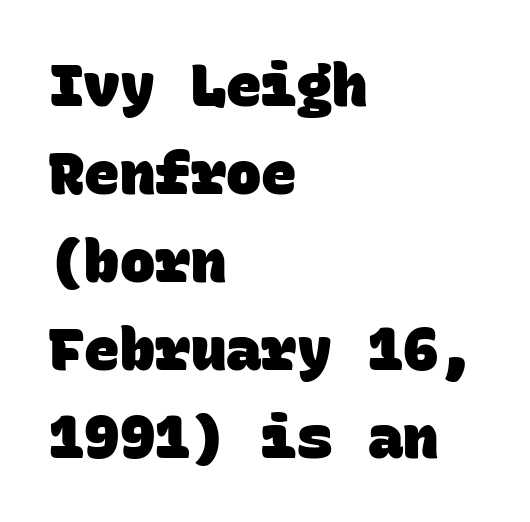
The image shows 59 px heavy sans-serif type, monospaced; set left-aligned, normal line spacing (1.49x), normal letter spacing, not underlined; low stroke contrast and a large x-height.
